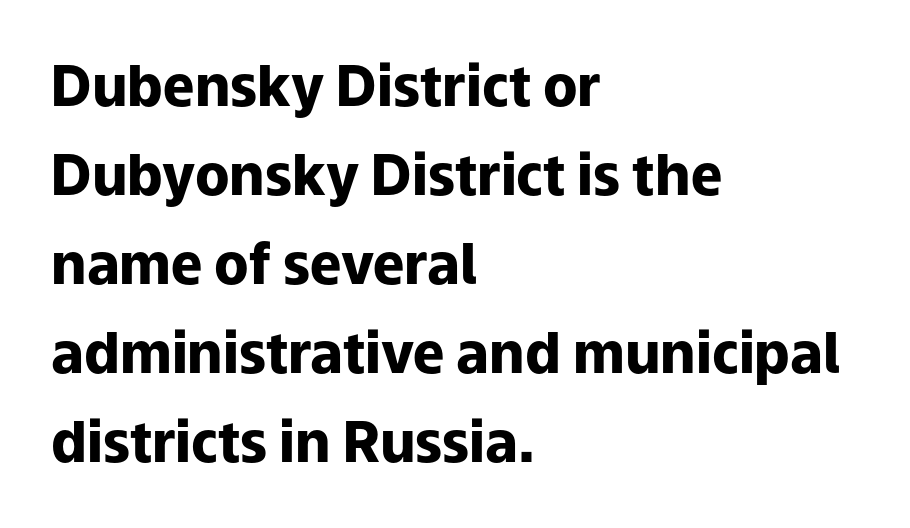
Q: Is the text bold? A: Yes.
Q: Is the text italic (slanted)? A: No, it is upright.
Q: Is the typeface a serif or a sans-serif typeface? A: Sans-serif.
Q: Is the text underlined? A: No.
Q: How is the paragraph aligned? A: Left-aligned.
Q: Is the spacing between letters normal or unusually wide? A: Normal.
Q: Is the spacing between lines tight, normal or loose? A: Normal.
Q: Width (condensed, normal, or wide)? A: Normal.
Q: Stroke contrast? A: Low.
Q: x-height? A: Medium.
Q: Monospaced? A: No.
